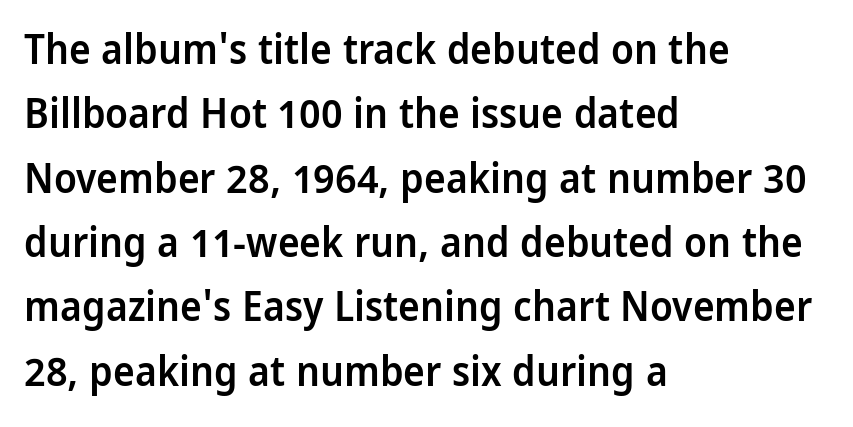
Q: Is the text bold? A: Semi-bold.
Q: Is the text italic (slanted)? A: No, it is upright.
Q: Is the typeface a serif or a sans-serif typeface? A: Sans-serif.
Q: Is the text underlined? A: No.
Q: How is the paragraph aligned? A: Left-aligned.
Q: Is the spacing between letters normal or unusually wide? A: Normal.
Q: Is the spacing between lines tight, normal or loose? A: Normal.
Q: Width (condensed, normal, or wide)? A: Condensed.
Q: Stroke contrast? A: Low.
Q: x-height? A: Large.
Q: Monospaced? A: No.
